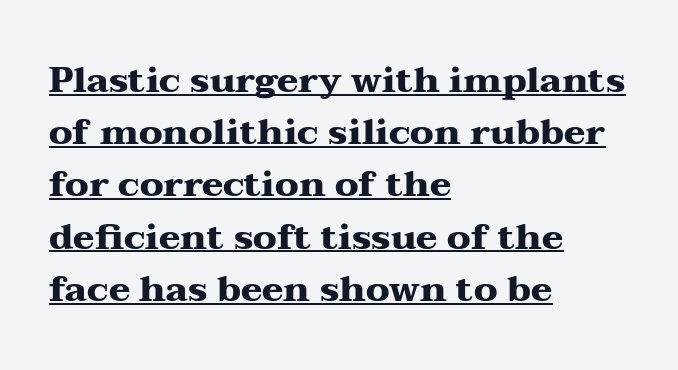
The designer left line spacing at the default. Pretty heavy lettering here — definitely bold. Each word holds together tightly as a unit, with standard inter-letter gaps. Teacher's note: observe the even left margin — that is flush-left alignment. The rendering uses natural spacing where letterforms have individual widths.
